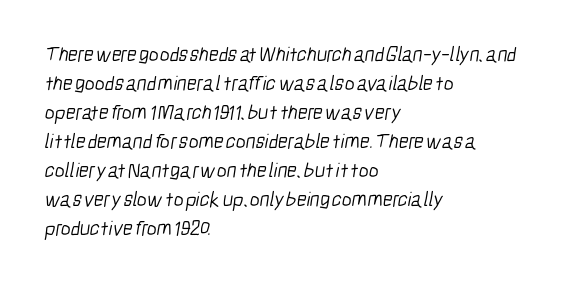
{"bold": "no", "underline": "no", "align": "left", "line_spacing": "normal", "line_spacing_ratio": 1.38, "letter_spacing": "normal", "letter_spacing_em": 0.0, "glyph_px": 21}
